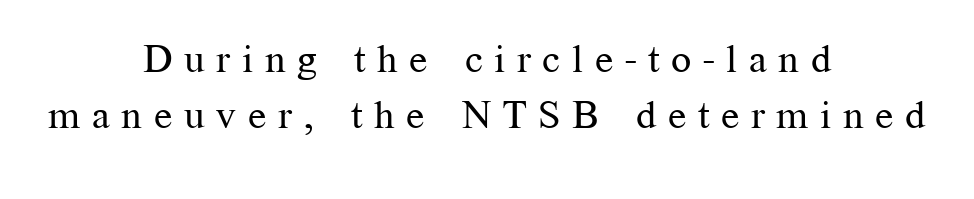
Beneath every word, the page is bare. The lettering stays uniformly vertical, giving the passage a roman look. Centered paragraph, ragged on both sides. Note: serifs present on the glyphs.
